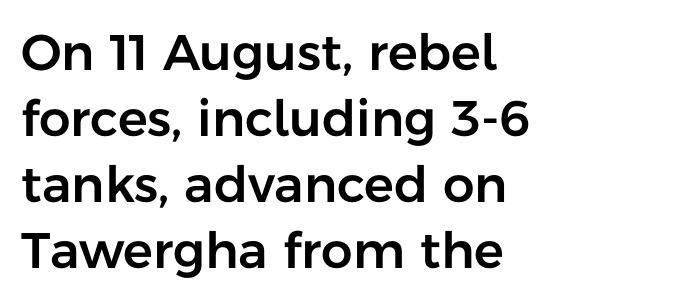
Glyph-to-glyph distance matches everyday printed text. The space beneath each line is pristine and unruled. Think of a printed novel: that variable character pitch is what you see here. The lines sit at an ordinary, default distance from one another.
